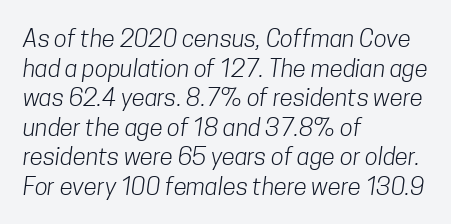
{"bold": "no", "underline": "no", "align": "left", "line_spacing_ratio": 1.23, "letter_spacing": "normal", "letter_spacing_em": 0.0, "glyph_px": 24}
